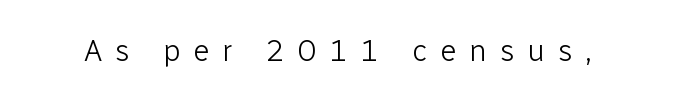
Each row of text sits above clean, open space. The typeface has the unassuming heft of standard copy or less. The passage shown is typed in a proportional face where columns would drift. Between one letter and the next there's a generous, obvious gap.
